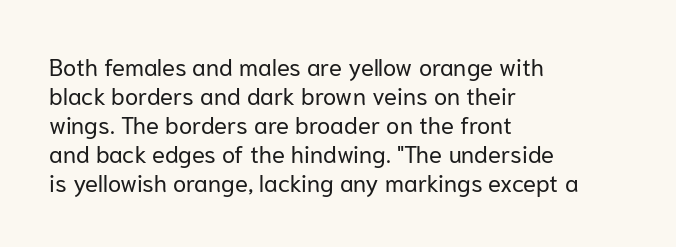
The strokes carry an ordinary text weight at most. Default kerning and tracking; the words read as compact shapes. The gap between lines stays unmarked. Does the lettering tilt? It doesn't — this is upright.
